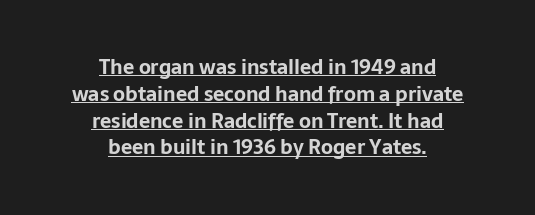
The image shows 20 px bold type, upright; set centered, normal line spacing (1.34x), normal letter spacing, underlined.
